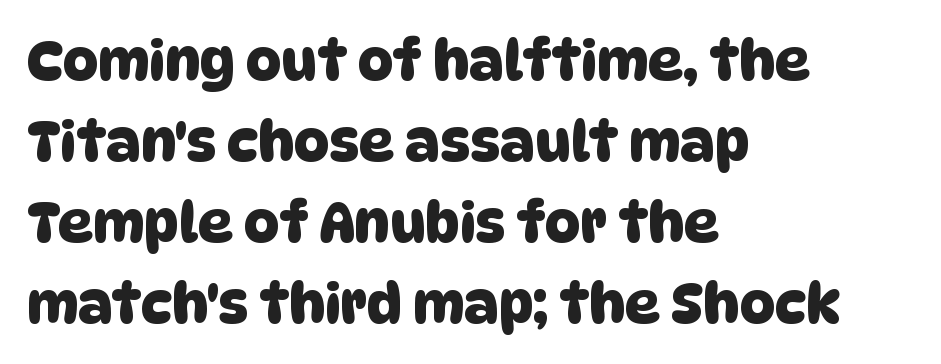
The rendering uses natural spacing where letterforms have individual widths. The passage shown has conventional tracking throughout. Each letter's strokes conclude bluntly, with no projecting serifs. Short and long lines alike share a common starting point at left. The space directly below the letters is spotless.
